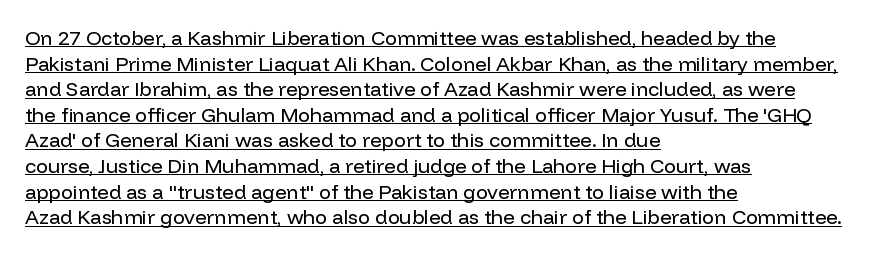
Q: Is the text bold? A: No.
Q: Is the text italic (slanted)? A: No, it is upright.
Q: Is the text underlined? A: Yes.
Q: How is the paragraph aligned? A: Left-aligned.
Q: Is the spacing between letters normal or unusually wide? A: Normal.
Q: Is the spacing between lines tight, normal or loose? A: Normal.
